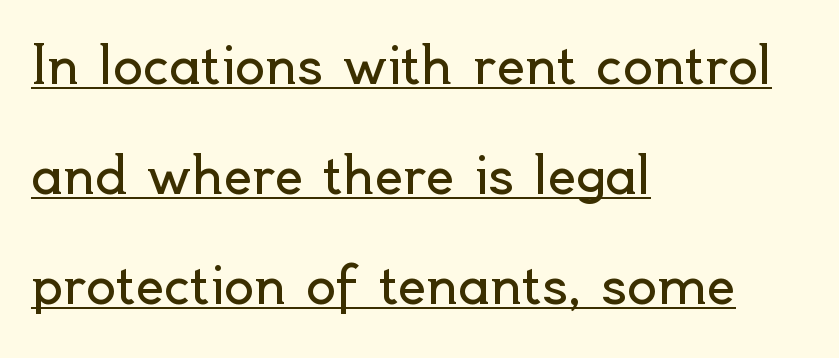
Q: Is the text bold? A: No.
Q: Is the text italic (slanted)? A: No, it is upright.
Q: Is the typeface a serif or a sans-serif typeface? A: Sans-serif.
Q: Is the text underlined? A: Yes.
Q: How is the paragraph aligned? A: Left-aligned.
Q: Is the spacing between letters normal or unusually wide? A: Normal.
Q: Is the spacing between lines tight, normal or loose? A: Loose.
Q: Width (condensed, normal, or wide)? A: Normal.
Q: x-height? A: Small.
Q: Monospaced? A: No.
